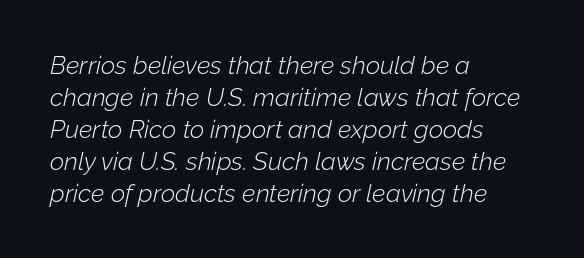
{"italic": "yes", "lean": "right", "slant_degrees": 12, "bold": "no", "underline": "no", "align": "left", "line_spacing": "normal", "line_spacing_ratio": 1.28, "letter_spacing": "normal", "letter_spacing_em": 0.0, "glyph_px": 25}
